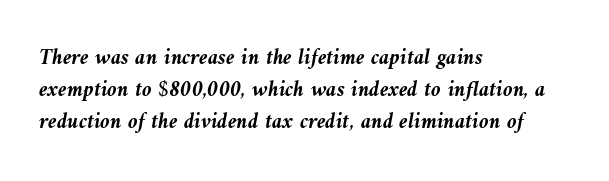
{"italic": "yes", "lean": "left", "slant_degrees": 10, "bold": "yes", "underline": "no", "align": "left", "line_spacing": "normal", "line_spacing_ratio": 1.45, "letter_spacing": "normal", "letter_spacing_em": 0.0, "glyph_px": 22}
